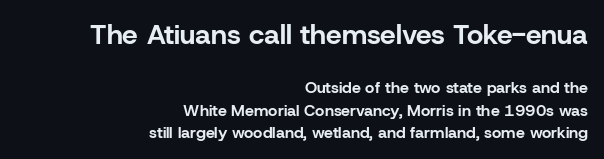
The image shows 28 px bold sans-serif type, upright; set right-aligned, normal line spacing (1.39x), normal letter spacing, not underlined; the first (top) block is 1.75x larger; low stroke contrast and a medium x-height.
